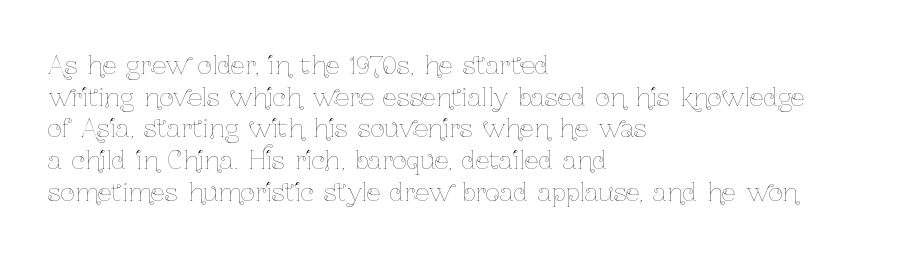
The image shows 25 px text type, upright; set left-aligned, normal line spacing (1.27x), normal letter spacing, not underlined.
